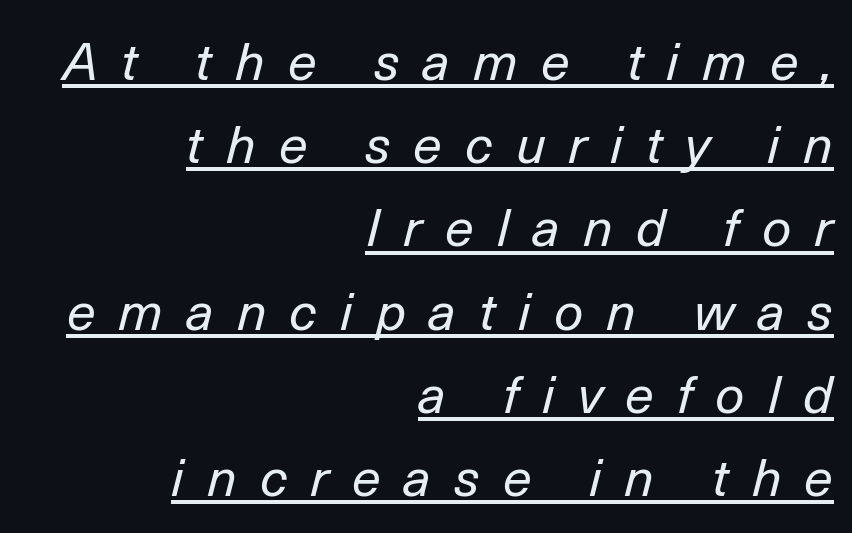
{"italic": "yes", "lean": "right", "slant_degrees": 14, "bold": "no", "weight": "regular", "width": "normal", "stroke_contrast": "low", "x_height": "medium", "monospaced": "no", "underline": "yes", "align": "right", "line_spacing": "normal", "line_spacing_ratio": 1.6, "letter_spacing": "wide", "letter_spacing_em": 0.44, "glyph_px": 52}
